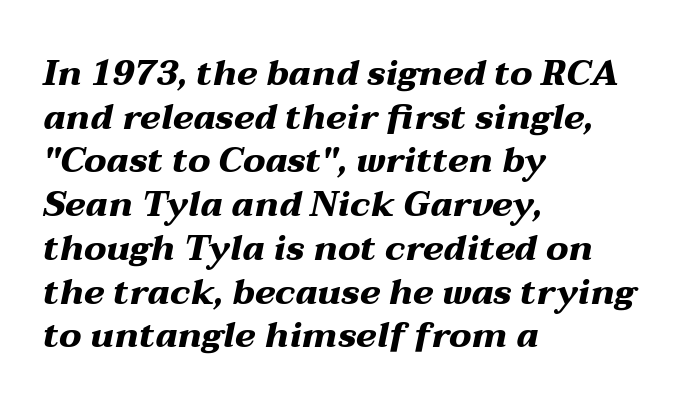
{"italic": "yes", "lean": "right", "slant_degrees": 12, "bold": "yes", "weight": "heavy", "width": "wide", "stroke_contrast": "medium", "x_height": "medium", "monospaced": "no", "underline": "no", "align": "left", "line_spacing": "normal", "line_spacing_ratio": 1.25, "letter_spacing": "normal", "letter_spacing_em": 0.0, "glyph_px": 35}
